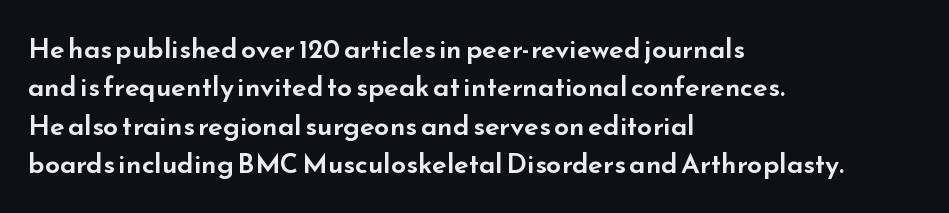
Compared with typical paragraphs, the rows here are spaced about the same. Posture: straight, roman, zero tilt. Inter-character spacing is left at the font's built-in metrics. The space beneath each line is pristine and unruled. The compositor pushed each line to the left boundary.
